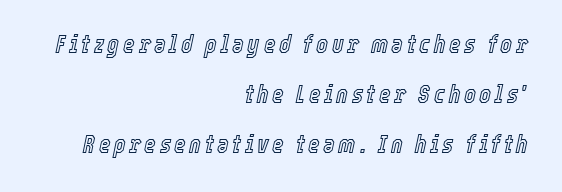
The rag falls on the left side of this text block. This sample trades compactness for vertical openness between lines. A typesetter would mark this as italic. Any mark beneath the type? The region is blank.
